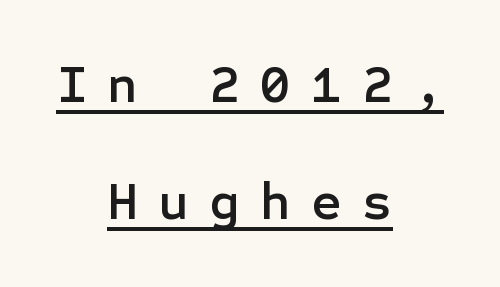
Q: Is the text italic (slanted)? A: No, it is upright.
Q: Is the typeface a serif or a sans-serif typeface? A: Sans-serif.
Q: Is the text underlined? A: Yes.
Q: How is the paragraph aligned? A: Centered.
Q: Is the spacing between letters normal or unusually wide? A: Unusually wide.
Q: Is the spacing between lines tight, normal or loose? A: Loose.
Q: Width (condensed, normal, or wide)? A: Normal.
Q: Stroke contrast? A: Low.
Q: x-height? A: Medium.
